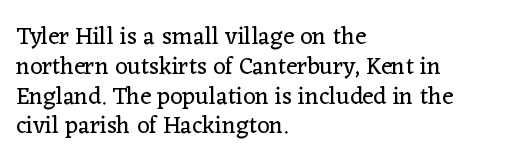
If you drew a line through each stem, it would be perfectly vertical. Tracking value appears to be zero — textbook default spacing. The rag falls on the right side of this text block. The face looks like a standard text weight, possibly lighter. The string is rendered with underlining switched off.
